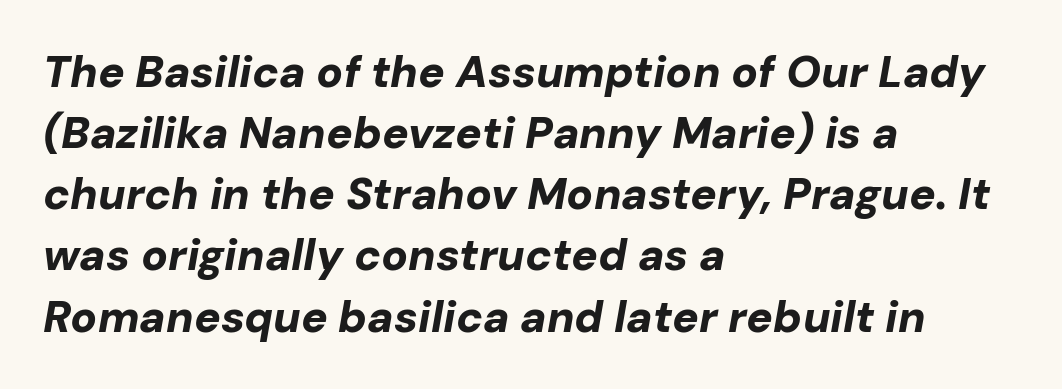
The image shows 44 px bold type, italic (leaning right); set left-aligned, normal line spacing (1.39x), normal letter spacing, not underlined; low stroke contrast and a medium x-height.
